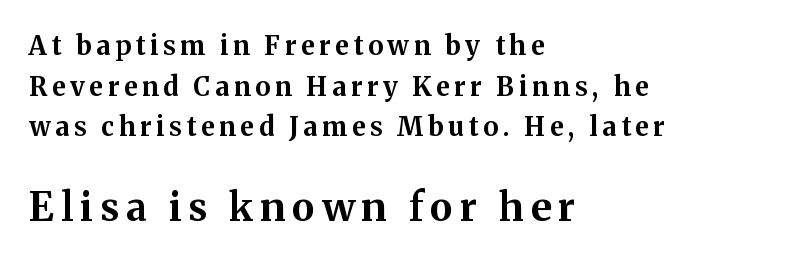
Beneath every word, the page is bare. Proportional: the letters do not fall into vertical columns. These words are printed bold, with thick strokes throughout. If you squint, the bottom block still reads clearly — it's the larger of the two.
